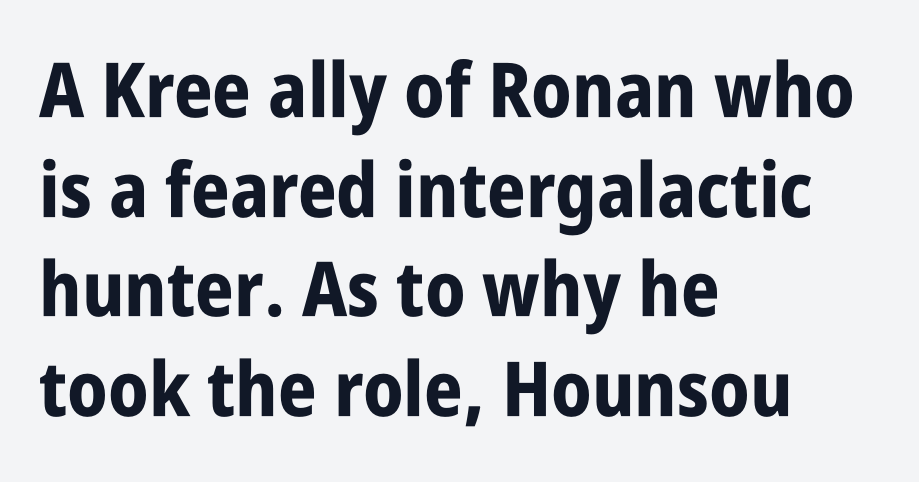
The image shows 76 px bold, condensed sans-serif type, upright; set left-aligned, normal line spacing (1.31x), normal letter spacing, not underlined; low stroke contrast and a large x-height.
